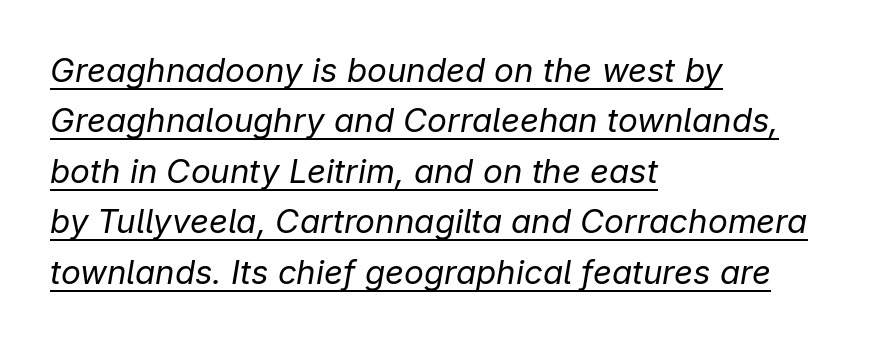
Caption: multi-line text, flush left, ragged right. This block has exactly the height ordinary leading produces. Characters follow at the spacing the type designer built in. Unbolded letterforms with no extra heft.
